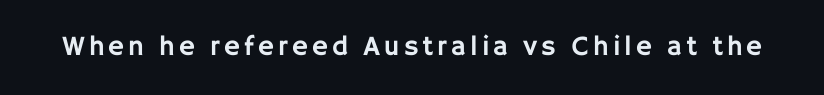
{"serif": "no", "italic": "no", "width": "normal", "stroke_contrast": "low", "x_height": "large", "monospaced": "no", "underline": "no", "glyph_px": 28}
